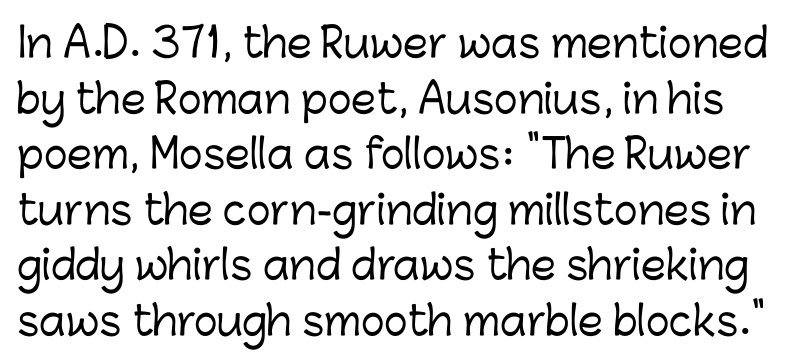
The image shows 40 px sans-serif type, upright; set normal line spacing (1.39x), normal letter spacing, not underlined; low stroke contrast and a medium x-height.
